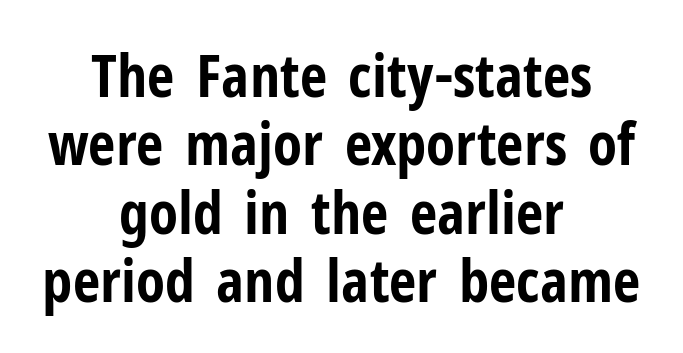
Q: Is the text bold? A: Yes.
Q: Is the text italic (slanted)? A: No, it is upright.
Q: Is the typeface a serif or a sans-serif typeface? A: Sans-serif.
Q: Is the text underlined? A: No.
Q: How is the paragraph aligned? A: Centered.
Q: Is the spacing between letters normal or unusually wide? A: Normal.
Q: Is the spacing between lines tight, normal or loose? A: Tight.
Q: Width (condensed, normal, or wide)? A: Condensed.
Q: Stroke contrast? A: Low.
Q: x-height? A: Medium.
Q: Monospaced? A: No.
